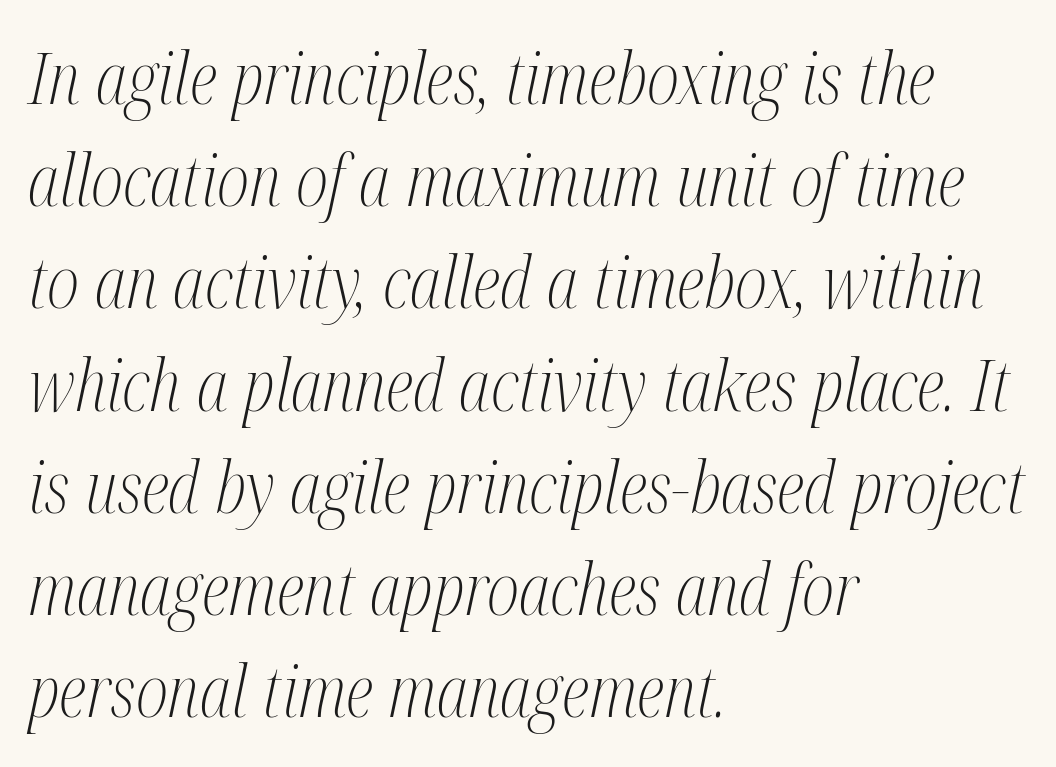
Q: Is the text bold? A: No.
Q: Is the text italic (slanted)? A: Yes, it leans right by about 12 degrees.
Q: Is the typeface a serif or a sans-serif typeface? A: Serif.
Q: Is the text underlined? A: No.
Q: How is the paragraph aligned? A: Left-aligned.
Q: Is the spacing between letters normal or unusually wide? A: Normal.
Q: Is the spacing between lines tight, normal or loose? A: Normal.
Q: Width (condensed, normal, or wide)? A: Condensed.
Q: Stroke contrast? A: Medium.
Q: x-height? A: Medium.
Q: Monospaced? A: No.
